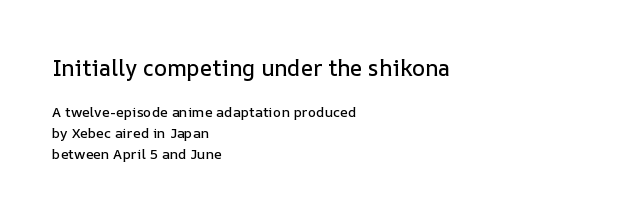
Q: Is the text italic (slanted)? A: No, it is upright.
Q: Is the text underlined? A: No.
Q: How is the paragraph aligned? A: Left-aligned.
Q: Is the spacing between letters normal or unusually wide? A: Normal.
Q: Is the spacing between lines tight, normal or loose? A: Normal.
Q: Which block of text is set in a larger size, the first (top) or the second (bottom)? A: The first (top) one.
